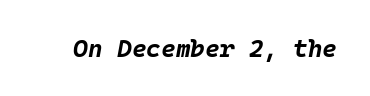
The image shows 25 px bold type, italic (leaning right); set normal letter spacing, not underlined.
